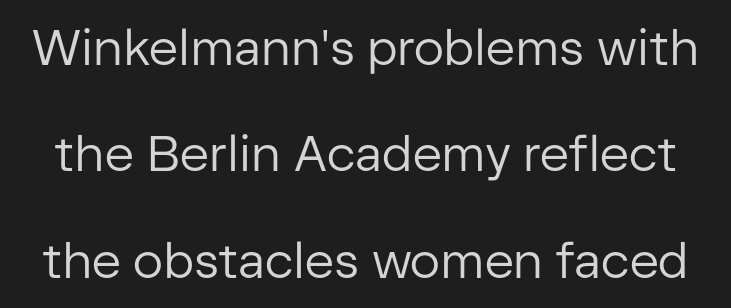
Words float on clear page, feet unadorned. Italic? Not at all — the glyphs are vertical. Students, note that the glyphs here touch the page at normal intervals. This is sans-serif lettering, the kind often seen on screens and signage. The weight tops out at a normal text grade.
